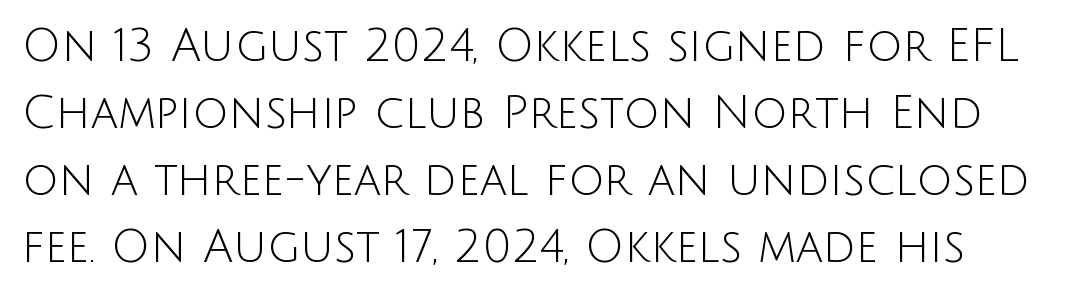
No feet cap the strokes, marking this as sans-serif type. Nothing unusual about the tracking: characters are spaced as the font intends. Here the designer chose a conventional face with non-uniform glyph widths. Beneath every word, the page is bare.
